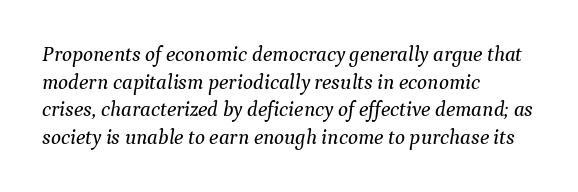
Q: Is the text italic (slanted)? A: Yes, it leans right by about 9 degrees.
Q: Is the text underlined? A: No.
Q: How is the paragraph aligned? A: Left-aligned.
Q: Is the spacing between letters normal or unusually wide? A: Normal.
Q: Is the spacing between lines tight, normal or loose? A: Normal.
